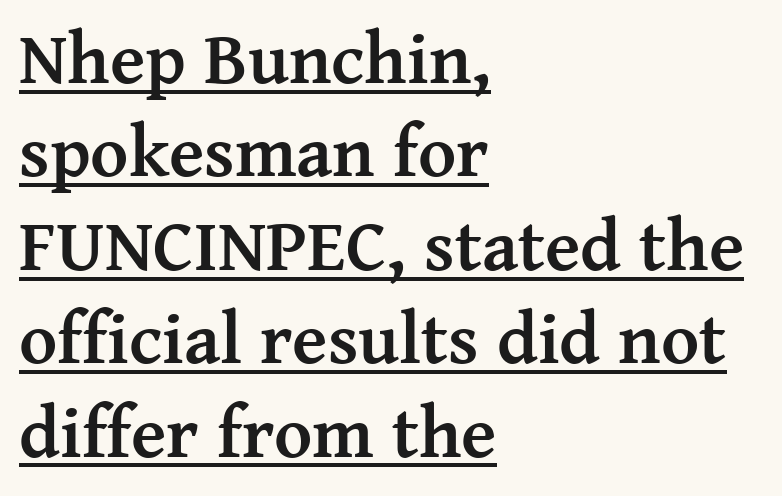
{"serif": "yes", "italic": "no", "bold": "yes", "weight": "semibold", "width": "normal", "stroke_contrast": "medium", "x_height": "medium", "monospaced": "no", "underline": "yes", "align": "left", "line_spacing": "normal", "line_spacing_ratio": 1.28, "letter_spacing": "normal", "letter_spacing_em": 0.0, "glyph_px": 73}
